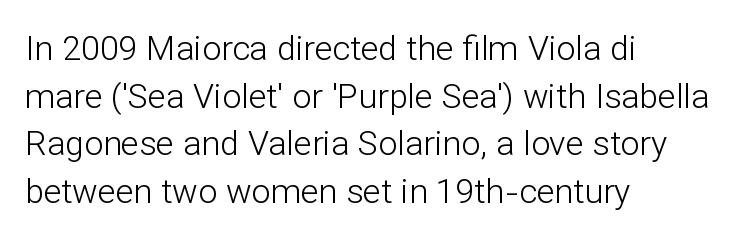
Q: Is the text bold? A: No.
Q: Is the text italic (slanted)? A: No, it is upright.
Q: Is the typeface a serif or a sans-serif typeface? A: Sans-serif.
Q: Is the text underlined? A: No.
Q: How is the paragraph aligned? A: Left-aligned.
Q: Is the spacing between letters normal or unusually wide? A: Normal.
Q: Is the spacing between lines tight, normal or loose? A: Normal.
Q: Width (condensed, normal, or wide)? A: Normal.
Q: Stroke contrast? A: Low.
Q: x-height? A: Medium.
Q: Monospaced? A: No.
